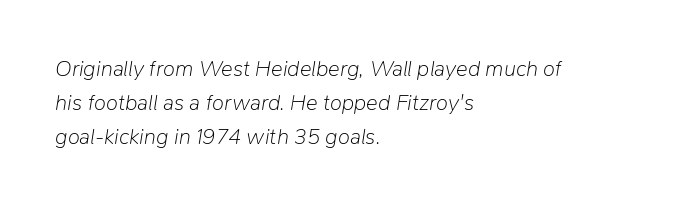
No letter is thick-stroked: the sample isn't bold. The paragraph shown leans on its left margin. Default kerning and tracking; the words read as compact shapes. The space beneath each line is pristine and unruled. How would I describe the line gaps? Plain and ordinary.
